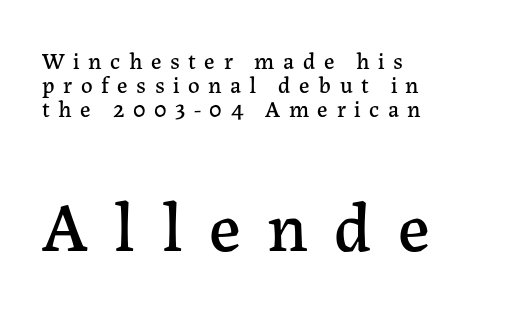
The image shows 70 px serif type, upright; set left-aligned, tight line spacing (1.04x), unusually wide letter spacing (+0.37 em), not underlined; the second (bottom) block is 3.04x larger; low stroke contrast and a medium x-height.
